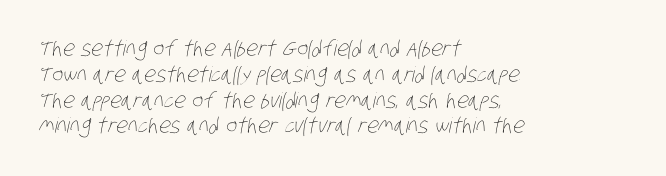
The foot of each line stays bare and open. The characters are drawn with everyday or finer stroke widths. Letter spacing: default. Line beginnings align vertically; line endings do not.
